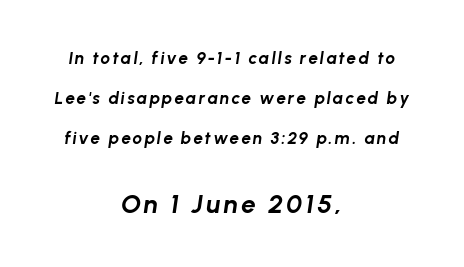
The image shows 26 px bold type, italic (leaning right); set centered, loose line spacing (2.35x), not underlined; the second (bottom) block is 1.53x larger.
